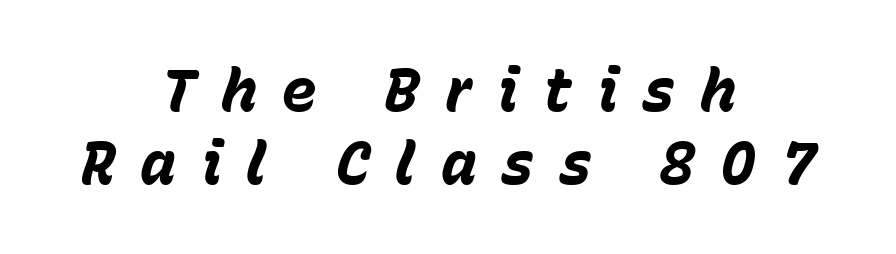
The image shows 60 px bold type, italic (leaning right); set centered, line spacing 1.22x, unusually wide letter spacing (+0.41 em), not underlined; low stroke contrast and a medium x-height.
